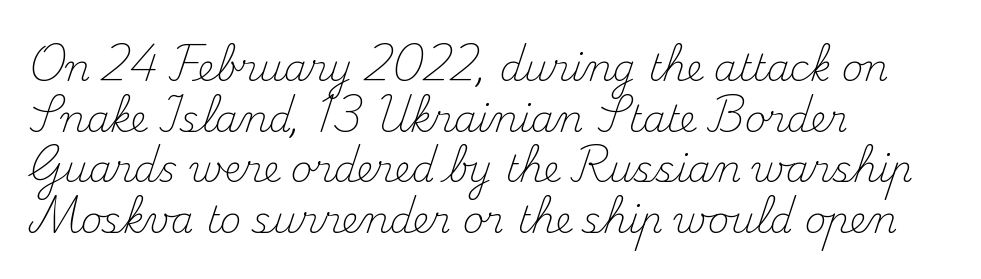
Q: Is the text bold? A: No.
Q: Is the text italic (slanted)? A: Yes.
Q: Is the typeface a serif or a sans-serif typeface? A: Serif.
Q: Is the text underlined? A: No.
Q: How is the paragraph aligned? A: Left-aligned.
Q: Is the spacing between letters normal or unusually wide? A: Normal.
Q: Is the spacing between lines tight, normal or loose? A: Normal.
Q: Width (condensed, normal, or wide)? A: Normal.
Q: Stroke contrast? A: Medium.
Q: x-height? A: Small.
Q: Monospaced? A: No.
